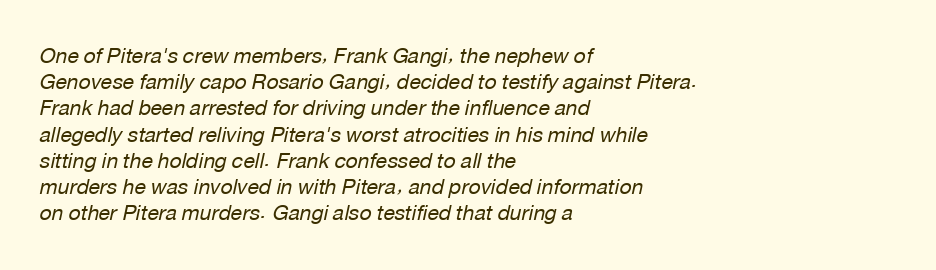
Q: Is the text bold? A: No.
Q: Is the text italic (slanted)? A: Yes, it leans right by about 12 degrees.
Q: Is the text underlined? A: No.
Q: How is the paragraph aligned? A: Left-aligned.
Q: Is the spacing between letters normal or unusually wide? A: Normal.
Q: Is the spacing between lines tight, normal or loose? A: Normal.
